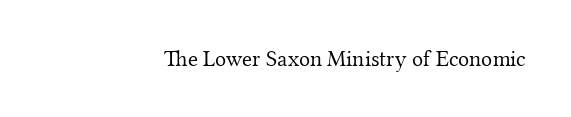
The image shows 23 px text type, upright; set normal letter spacing, not underlined.
